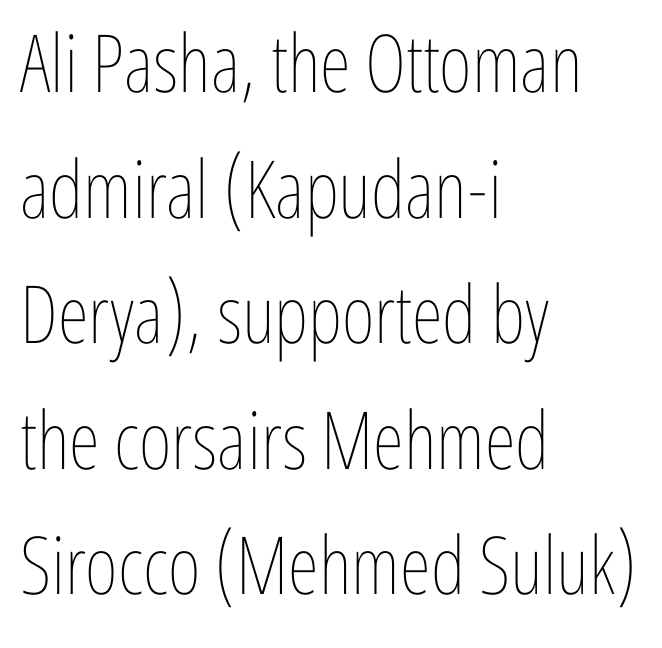
Is this a heavy cut? Hardly; it is regular or lighter. Where is the straight margin? On the left. The baseline area is clear. The letters stand straight up with perfectly vertical stems. Spacing verdict: proportional, widths tailored to each character.
